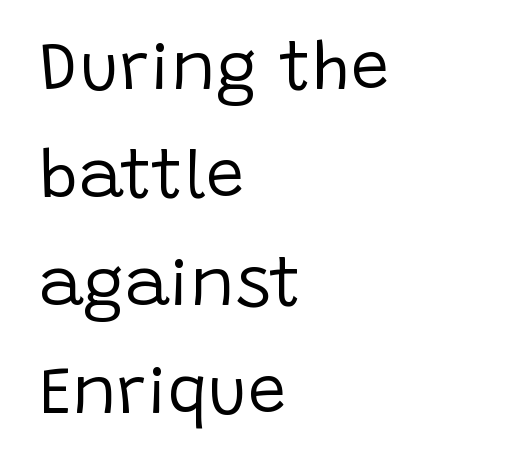
Q: Is the text bold? A: No.
Q: Is the text italic (slanted)? A: No, it is upright.
Q: Is the typeface a serif or a sans-serif typeface? A: Sans-serif.
Q: Is the text underlined? A: No.
Q: How is the paragraph aligned? A: Left-aligned.
Q: Is the spacing between letters normal or unusually wide? A: Normal.
Q: Is the spacing between lines tight, normal or loose? A: Normal.
Q: Width (condensed, normal, or wide)? A: Normal.
Q: Stroke contrast? A: Low.
Q: x-height? A: Large.
Q: Monospaced? A: No.
